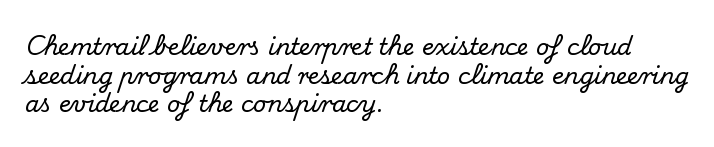
The image shows 23 px text type; set left-aligned, normal line spacing (1.25x), normal letter spacing, not underlined.
